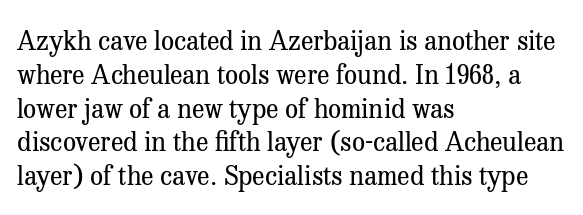
{"italic": "no", "bold": "no", "underline": "no", "align": "left", "line_spacing": "normal", "line_spacing_ratio": 1.3, "letter_spacing": "normal", "letter_spacing_em": 0.0, "glyph_px": 26}
